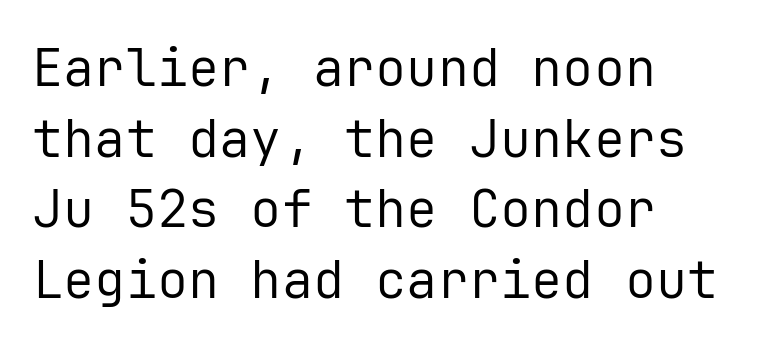
Q: Is the text bold? A: No.
Q: Is the text italic (slanted)? A: No, it is upright.
Q: Is the typeface a serif or a sans-serif typeface? A: Sans-serif.
Q: Is the text underlined? A: No.
Q: How is the paragraph aligned? A: Left-aligned.
Q: Is the spacing between letters normal or unusually wide? A: Normal.
Q: Is the spacing between lines tight, normal or loose? A: Normal.
Q: Width (condensed, normal, or wide)? A: Normal.
Q: Stroke contrast? A: Low.
Q: x-height? A: Medium.
Q: Monospaced? A: Yes.
